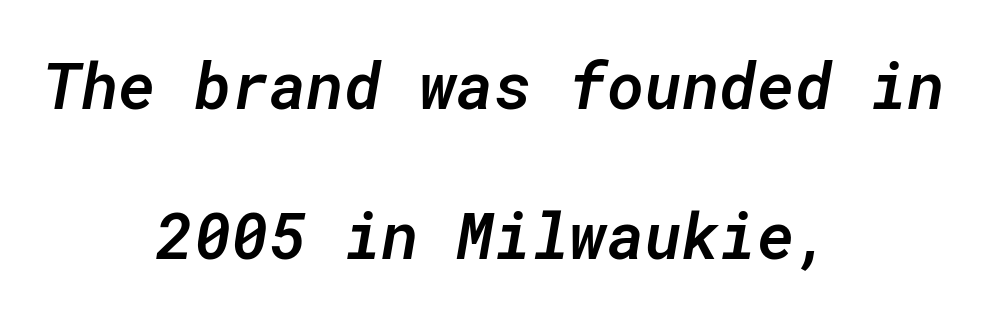
Emphasis by weight is partial: semibold. What's the leading like? Stretched, with rows far apart. Letter spacing: default. A typesetter would call this monospace, since all characters share one set width.
